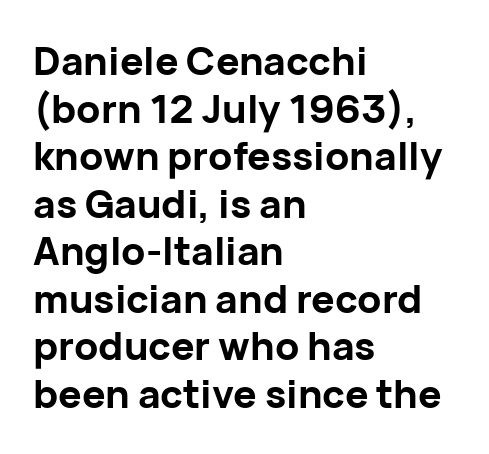
Nope, no serifs anywhere on these letters. The string is rendered with underlining switched off. Proportional: the letters do not fall into vertical columns. The letters are bold, with thick, heavy strokes. Is the letter spacing exaggerated? No — it looks like the ordinary default.
